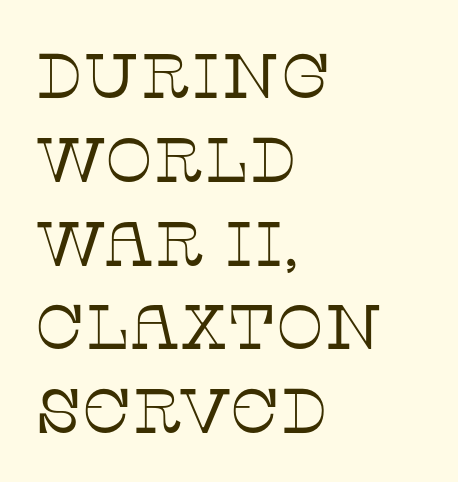
Caption: multi-line text, flush left, ragged right. Character widths vary here, with narrow letters taking less room than wide ones. The vertical gap from one line to the next is medium. This sample uses an upright cut, with every glyph sitting square on the baseline. The rendering shows small feet on the letterforms — a serif design.
